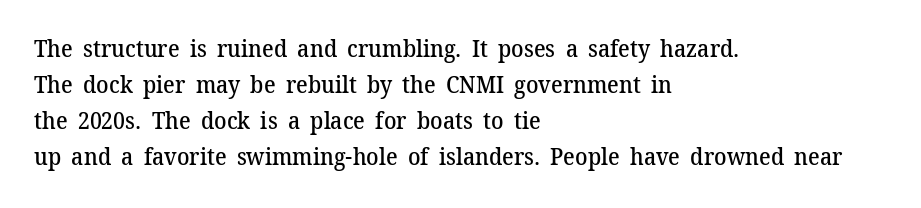
All the whitespace from short lines collects on the right. The space between consecutive lines is moderate. The type is set solid horizontally, with unmodified tracking. Does the lettering tilt? It doesn't — this is upright. Is the type bold? Partly — it's a semibold, heavier than regular but not fully bold.
